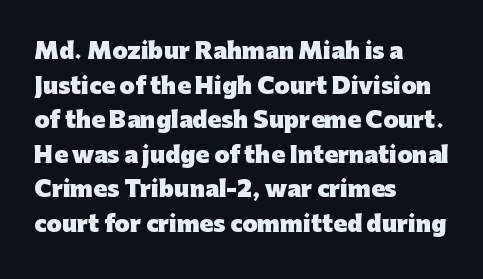
Q: Is the text bold? A: Yes.
Q: Is the text italic (slanted)? A: No, it is upright.
Q: Is the text underlined? A: No.
Q: How is the paragraph aligned? A: Left-aligned.
Q: Is the spacing between letters normal or unusually wide? A: Normal.
Q: Is the spacing between lines tight, normal or loose? A: Normal.
